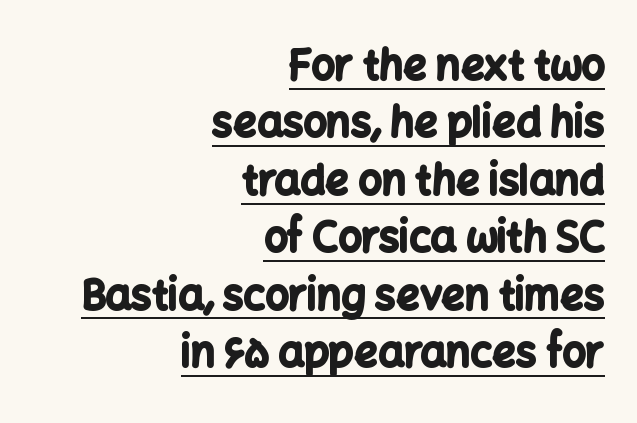
Q: Is the text bold? A: Yes.
Q: Is the text italic (slanted)? A: No, it is upright.
Q: Is the typeface a serif or a sans-serif typeface? A: Sans-serif.
Q: Is the text underlined? A: Yes.
Q: How is the paragraph aligned? A: Right-aligned.
Q: Is the spacing between letters normal or unusually wide? A: Normal.
Q: Is the spacing between lines tight, normal or loose? A: Normal.
Q: Width (condensed, normal, or wide)? A: Normal.
Q: Stroke contrast? A: Low.
Q: x-height? A: Medium.
Q: Monospaced? A: No.
